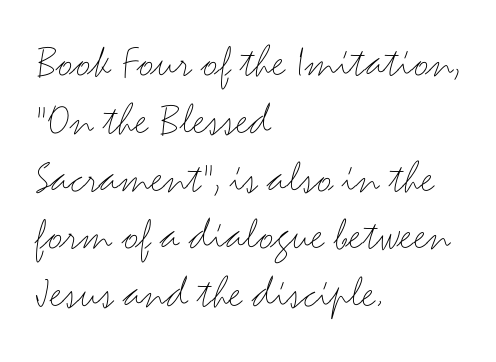
The image shows 47 px thin, wide sans-serif type; set left-aligned, line spacing 1.23x, normal letter spacing, not underlined; medium stroke contrast and a small x-height.
